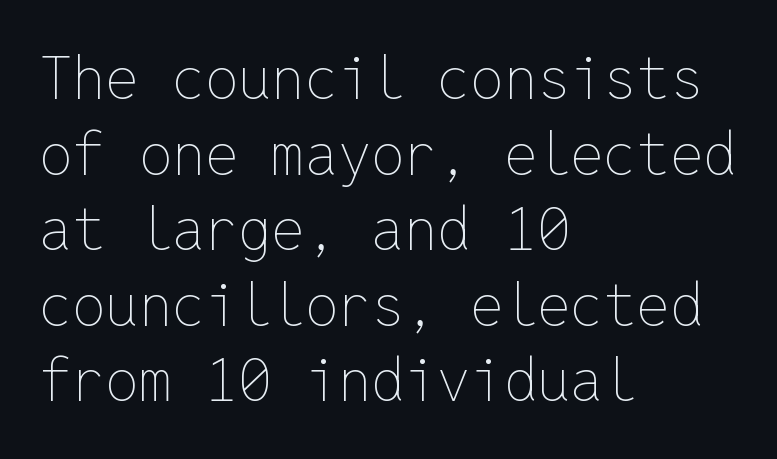
Q: Is the text bold? A: No.
Q: Is the text italic (slanted)? A: No, it is upright.
Q: Is the text underlined? A: No.
Q: How is the paragraph aligned? A: Left-aligned.
Q: Is the spacing between letters normal or unusually wide? A: Normal.
Q: Is the spacing between lines tight, normal or loose? A: Normal.
Q: Width (condensed, normal, or wide)? A: Normal.
Q: Stroke contrast? A: Low.
Q: x-height? A: Medium.
Q: Monospaced? A: Yes.
